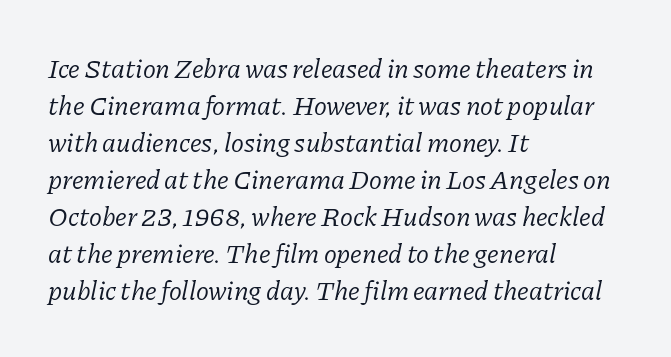
The image shows 27 px text type, italic (leaning right); set left-aligned, normal line spacing (1.37x), normal letter spacing, not underlined.
